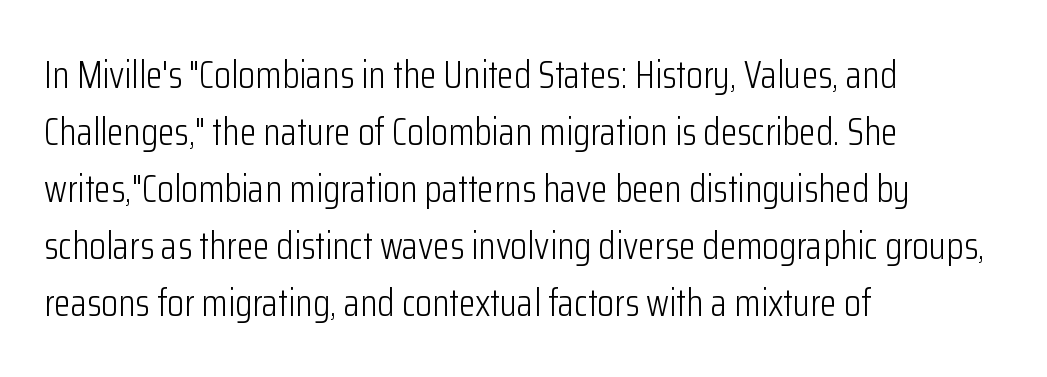
{"serif": "no", "italic": "no", "bold": "no", "weight": "light", "width": "condensed", "stroke_contrast": "low", "x_height": "medium", "monospaced": "no", "underline": "no", "align": "left", "line_spacing": "normal", "line_spacing_ratio": 1.5, "letter_spacing": "normal", "letter_spacing_em": 0.0, "glyph_px": 38}
